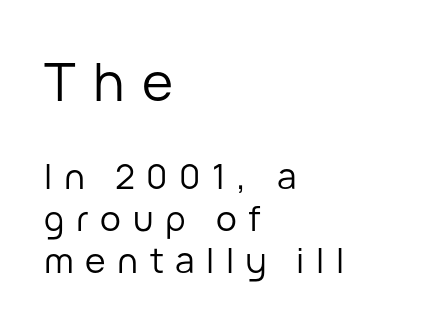
Q: Is the text bold? A: No.
Q: Is the text italic (slanted)? A: No, it is upright.
Q: Is the typeface a serif or a sans-serif typeface? A: Sans-serif.
Q: Is the text underlined? A: No.
Q: How is the paragraph aligned? A: Left-aligned.
Q: Is the spacing between letters normal or unusually wide? A: Unusually wide.
Q: Which block of text is set in a larger size, the first (top) or the second (bottom)? A: The first (top) one.
Q: Width (condensed, normal, or wide)? A: Normal.
Q: Stroke contrast? A: Low.
Q: x-height? A: Medium.
Q: Monospaced? A: No.
